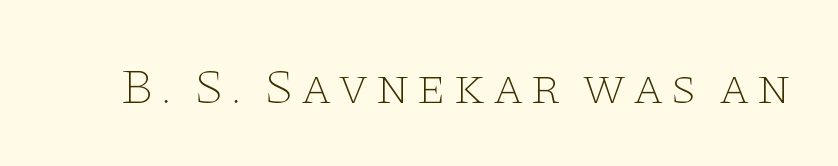
Q: Is the text bold? A: No.
Q: Is the text italic (slanted)? A: No, it is upright.
Q: Is the typeface a serif or a sans-serif typeface? A: Serif.
Q: Is the text underlined? A: No.
Q: Width (condensed, normal, or wide)? A: Wide.
Q: Stroke contrast? A: Low.
Q: x-height? A: Large.
Q: Monospaced? A: No.
